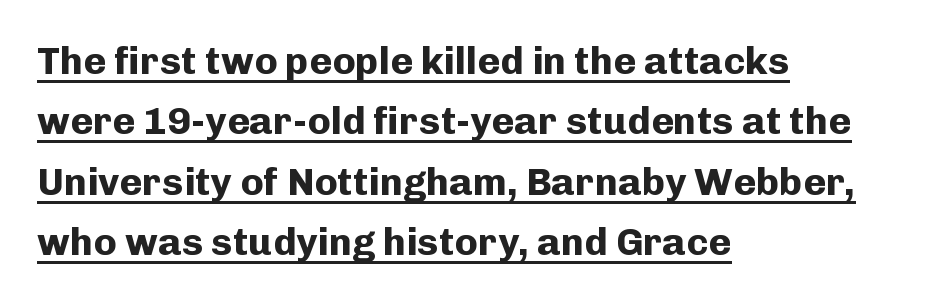
{"serif": "no", "italic": "no", "bold": "yes", "weight": "bold", "width": "normal", "stroke_contrast": "low", "x_height": "medium", "monospaced": "no", "underline": "yes", "align": "left", "line_spacing": "normal", "line_spacing_ratio": 1.55, "letter_spacing": "normal", "letter_spacing_em": 0.0, "glyph_px": 39}
